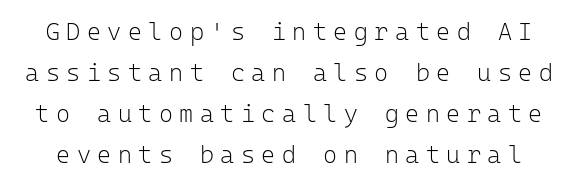
Stem width sits at or under what a default text font uses. A roman cut, with each character standing at attention. Plain, unruled lines of type. You could only call the tracking loose — the letters float apart.
